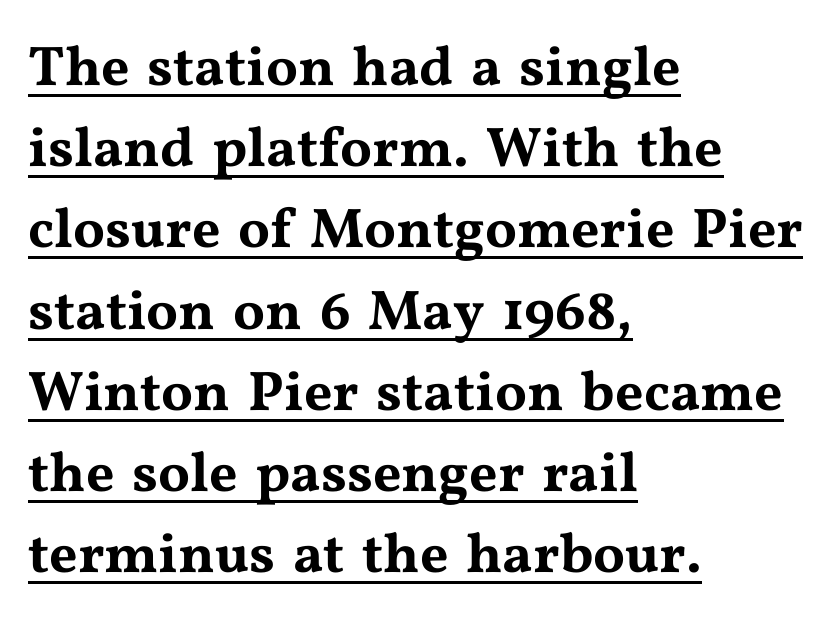
{"serif": "yes", "italic": "no", "width": "wide", "stroke_contrast": "medium", "x_height": "medium", "monospaced": "no", "underline": "yes", "align": "left", "line_spacing": "normal", "line_spacing_ratio": 1.45, "letter_spacing": "normal", "letter_spacing_em": 0.0, "glyph_px": 56}
